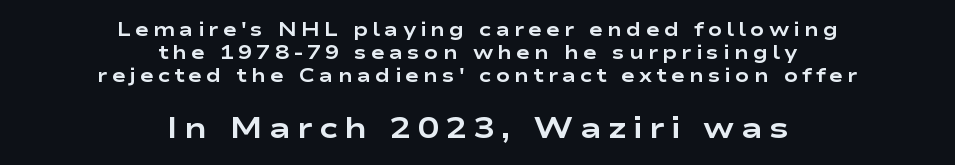
Q: Is the text bold? A: Yes.
Q: Is the text italic (slanted)? A: No, it is upright.
Q: Is the typeface a serif or a sans-serif typeface? A: Sans-serif.
Q: Is the text underlined? A: No.
Q: How is the paragraph aligned? A: Centered.
Q: Is the spacing between letters normal or unusually wide? A: Unusually wide.
Q: Which block of text is set in a larger size, the first (top) or the second (bottom)? A: The second (bottom) one.
Q: Width (condensed, normal, or wide)? A: Wide.
Q: Stroke contrast? A: Low.
Q: x-height? A: Medium.
Q: Monospaced? A: No.
